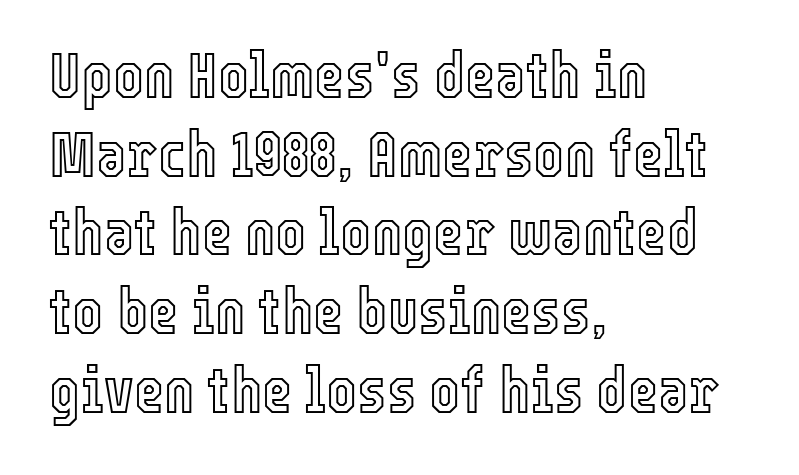
The lettering holds an erect, upright posture throughout. The paragraph shown leans on its left margin. Words float on clear page, feet unadorned. A typesetter would call this zero additional tracking. These lines are rendered in a variable-pitch font.
